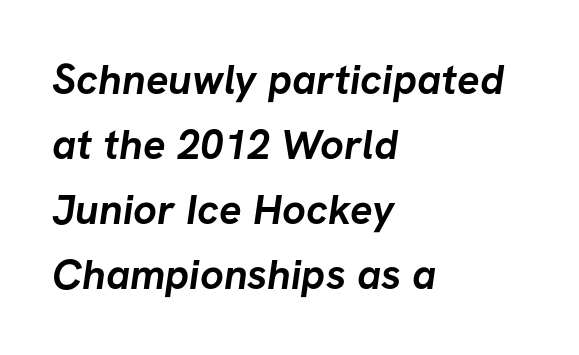
Q: Is the text bold? A: Yes.
Q: Is the typeface a serif or a sans-serif typeface? A: Sans-serif.
Q: Is the text underlined? A: No.
Q: How is the paragraph aligned? A: Left-aligned.
Q: Is the spacing between letters normal or unusually wide? A: Normal.
Q: Is the spacing between lines tight, normal or loose? A: Normal.
Q: Width (condensed, normal, or wide)? A: Normal.
Q: Stroke contrast? A: Low.
Q: x-height? A: Medium.
Q: Monospaced? A: No.
